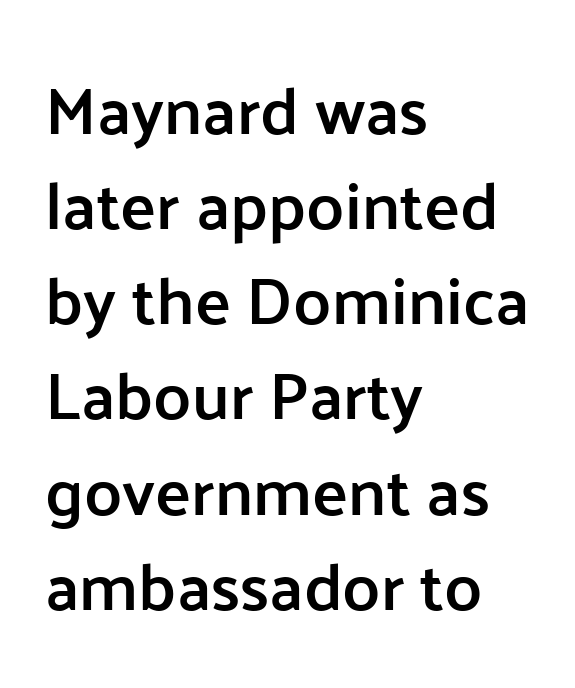
Q: Is the text bold? A: Semi-bold.
Q: Is the text italic (slanted)? A: No, it is upright.
Q: Is the typeface a serif or a sans-serif typeface? A: Sans-serif.
Q: Is the text underlined? A: No.
Q: How is the paragraph aligned? A: Left-aligned.
Q: Is the spacing between letters normal or unusually wide? A: Normal.
Q: Is the spacing between lines tight, normal or loose? A: Normal.
Q: Width (condensed, normal, or wide)? A: Normal.
Q: Stroke contrast? A: Low.
Q: x-height? A: Medium.
Q: Monospaced? A: No.
